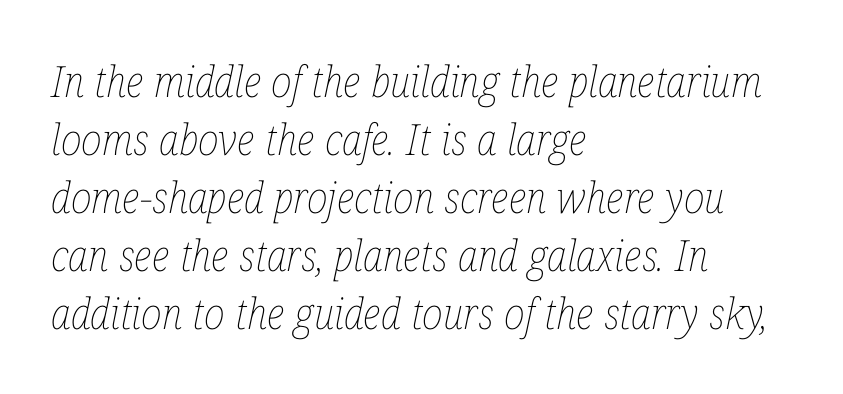
Is the stroke heavy? The answer is a plain regular-or-lighter. Slant detected: the letters are inclined. One glance says typical: line gaps are just what's usual. Is this a fixed-width face? No — the glyphs have proportional, varying widths. Check under the words: just untouched page.
